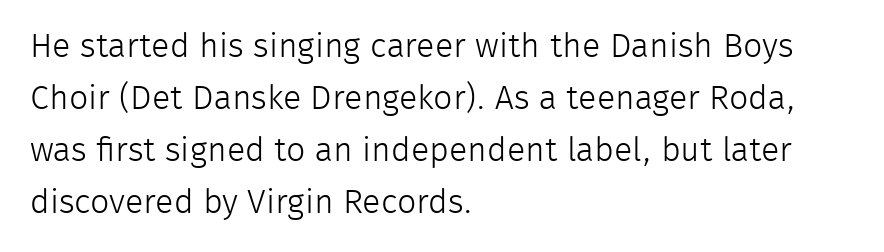
Q: Is the text bold? A: No.
Q: Is the text italic (slanted)? A: No, it is upright.
Q: Is the typeface a serif or a sans-serif typeface? A: Sans-serif.
Q: Is the text underlined? A: No.
Q: How is the paragraph aligned? A: Left-aligned.
Q: Is the spacing between letters normal or unusually wide? A: Normal.
Q: Is the spacing between lines tight, normal or loose? A: Normal.
Q: Width (condensed, normal, or wide)? A: Normal.
Q: Stroke contrast? A: Low.
Q: x-height? A: Medium.
Q: Monospaced? A: No.
